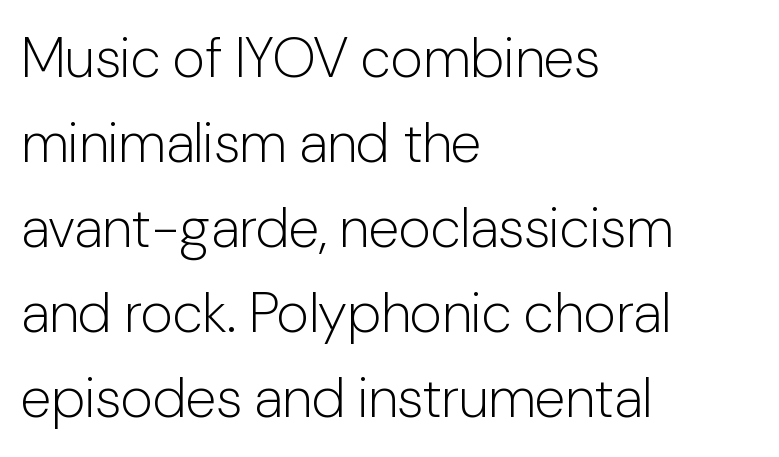
{"serif": "no", "italic": "no", "bold": "no", "weight": "light", "width": "normal", "stroke_contrast": "low", "x_height": "medium", "monospaced": "no", "underline": "no", "align": "left", "line_spacing": "normal", "line_spacing_ratio": 1.52, "letter_spacing": "normal", "letter_spacing_em": 0.0, "glyph_px": 56}
